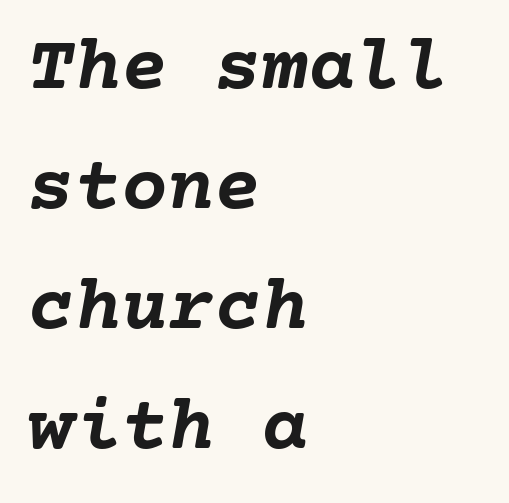
The image shows 78 px semibold type, italic (leaning right); set left-aligned, normal line spacing (1.54x), normal letter spacing, not underlined; low stroke contrast and a medium x-height.
